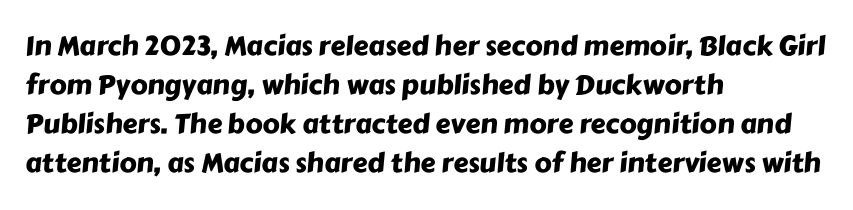
This block has exactly the height ordinary leading produces. Each word holds together tightly as a unit, with standard inter-letter gaps. In CSS terms this would be text-align: left. This rendering features lettering with no underline.
